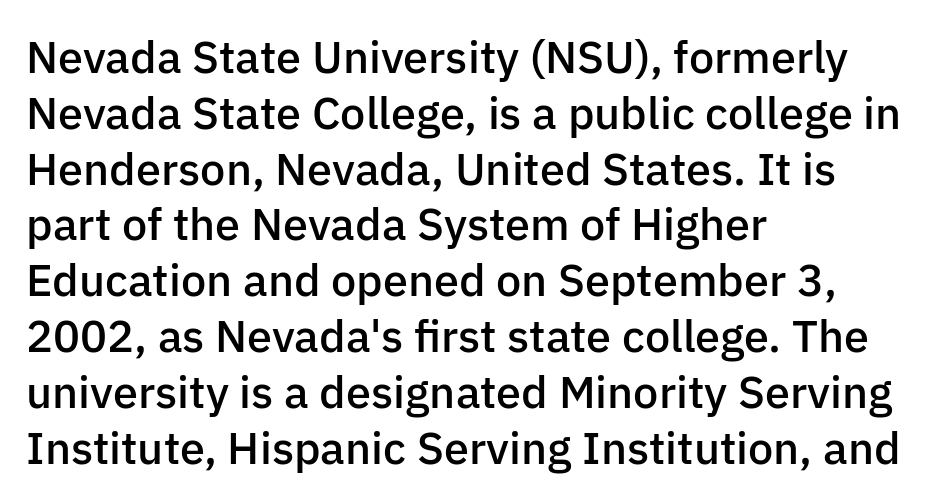
Q: Is the text bold? A: Semi-bold.
Q: Is the text italic (slanted)? A: No, it is upright.
Q: Is the typeface a serif or a sans-serif typeface? A: Sans-serif.
Q: Is the text underlined? A: No.
Q: How is the paragraph aligned? A: Left-aligned.
Q: Is the spacing between letters normal or unusually wide? A: Normal.
Q: Width (condensed, normal, or wide)? A: Normal.
Q: Stroke contrast? A: Low.
Q: x-height? A: Medium.
Q: Monospaced? A: No.
